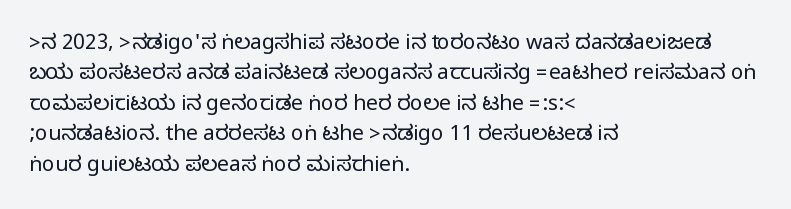
A bare baseline throughout the passage. This rendering uses left alignment, leaving the right contour irregular. Vertical strokes here are truly vertical. Glyph-to-glyph distance matches everyday printed text. If you measured baseline to baseline, you'd find a middling distance.
